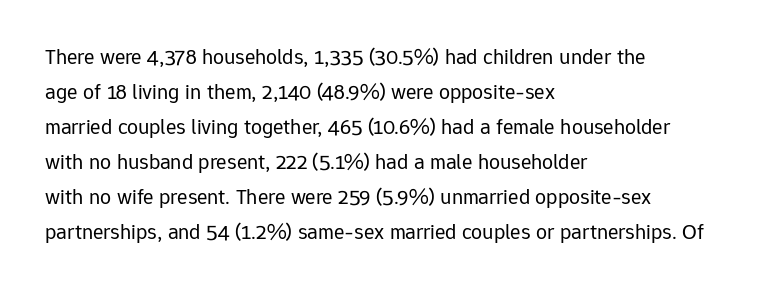
The image shows 22 px text type, upright; set left-aligned, normal line spacing (1.59x), normal letter spacing, not underlined.
